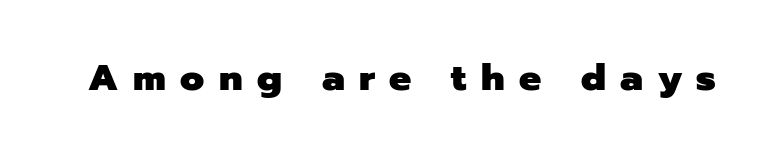
{"serif": "no", "italic": "no", "bold": "yes", "weight": "heavy", "width": "normal", "stroke_contrast": "low", "x_height": "medium", "monospaced": "no", "underline": "no", "letter_spacing": "wide", "letter_spacing_em": 0.39, "glyph_px": 37}
